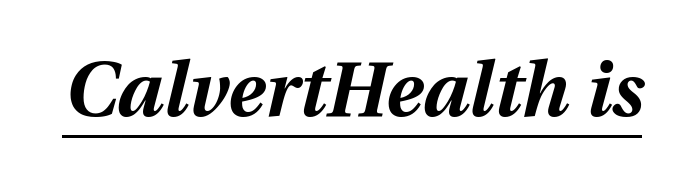
Q: Is the text bold? A: Yes.
Q: Is the text italic (slanted)? A: Yes, it leans right by about 12 degrees.
Q: Is the text underlined? A: Yes.
Q: Is the spacing between letters normal or unusually wide? A: Normal.
Q: Width (condensed, normal, or wide)? A: Normal.
Q: Stroke contrast? A: Medium.
Q: x-height? A: Medium.
Q: Monospaced? A: No.
